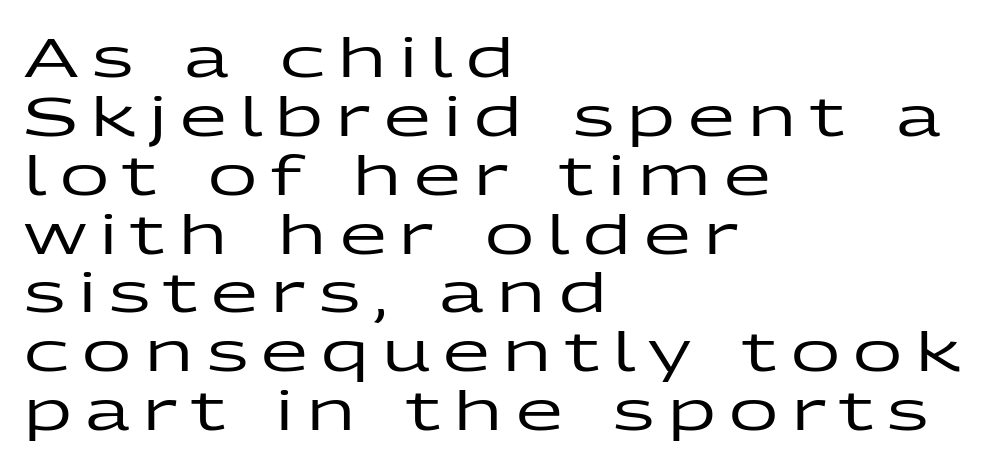
Q: Is the text italic (slanted)? A: No, it is upright.
Q: Is the typeface a serif or a sans-serif typeface? A: Sans-serif.
Q: Is the text underlined? A: No.
Q: How is the paragraph aligned? A: Left-aligned.
Q: Is the spacing between letters normal or unusually wide? A: Unusually wide.
Q: Is the spacing between lines tight, normal or loose? A: Tight.
Q: Width (condensed, normal, or wide)? A: Wide.
Q: Stroke contrast? A: Low.
Q: x-height? A: Medium.
Q: Monospaced? A: No.
